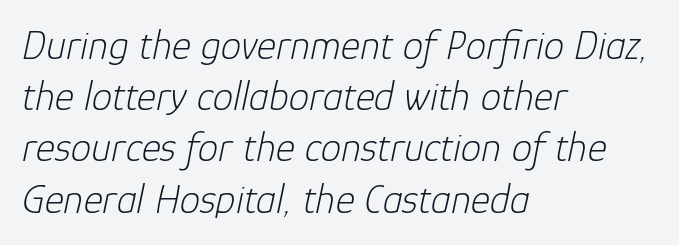
The image shows 41 px light type, italic (leaning right); set left-aligned, normal line spacing (1.25x), normal letter spacing, not underlined; low stroke contrast and a medium x-height.
